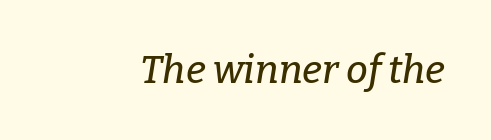
The image shows 39 px serif type, italic (leaning right); set normal letter spacing, not underlined; low stroke contrast and a medium x-height.
